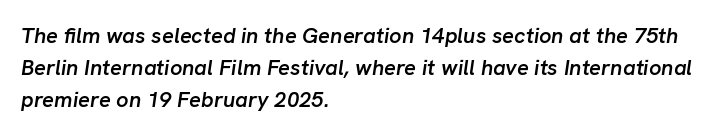
Q: Is the text bold? A: Semi-bold.
Q: Is the text italic (slanted)? A: Yes, it leans right by about 8 degrees.
Q: Is the text underlined? A: No.
Q: How is the paragraph aligned? A: Left-aligned.
Q: Is the spacing between letters normal or unusually wide? A: Normal.
Q: Is the spacing between lines tight, normal or loose? A: Normal.
